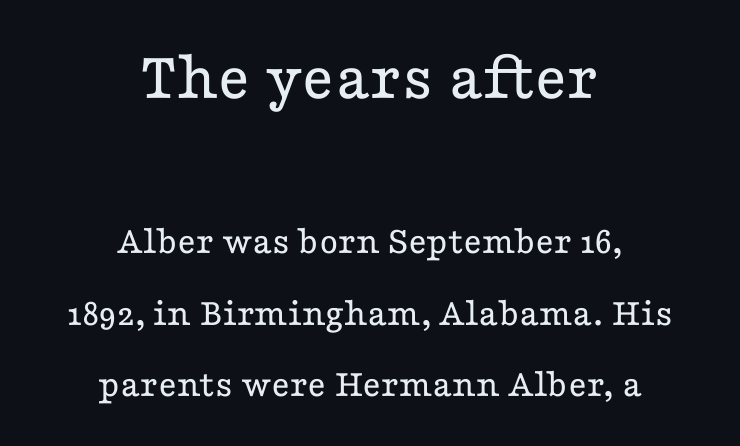
Q: Is the text bold? A: No.
Q: Is the text italic (slanted)? A: No, it is upright.
Q: Is the typeface a serif or a sans-serif typeface? A: Serif.
Q: Is the text underlined? A: No.
Q: How is the paragraph aligned? A: Centered.
Q: Is the spacing between letters normal or unusually wide? A: Normal.
Q: Which block of text is set in a larger size, the first (top) or the second (bottom)? A: The first (top) one.
Q: Width (condensed, normal, or wide)? A: Wide.
Q: Stroke contrast? A: Low.
Q: x-height? A: Medium.
Q: Monospaced? A: No.
